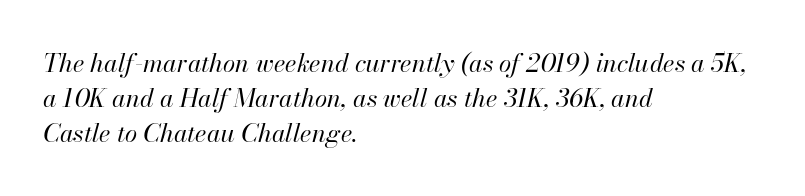
Q: Is the text bold? A: No.
Q: Is the text italic (slanted)? A: Yes, it leans right by about 13 degrees.
Q: Is the text underlined? A: No.
Q: How is the paragraph aligned? A: Left-aligned.
Q: Is the spacing between letters normal or unusually wide? A: Normal.
Q: Is the spacing between lines tight, normal or loose? A: Normal.
